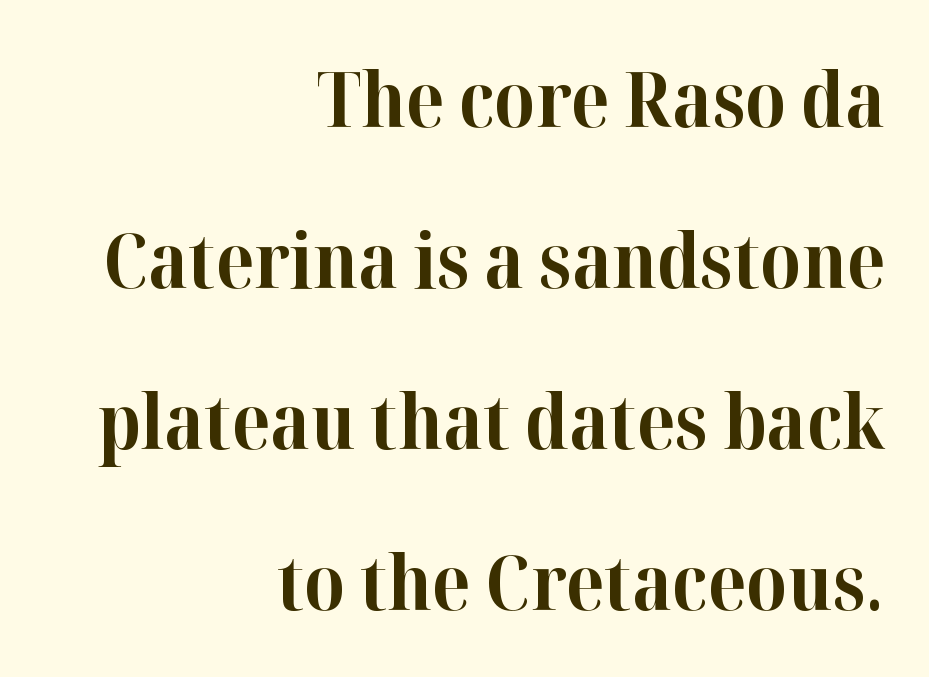
{"serif": "yes", "italic": "no", "bold": "yes", "weight": "bold", "width": "normal", "stroke_contrast": "high", "x_height": "medium", "monospaced": "no", "underline": "no", "align": "right", "line_spacing": "loose", "line_spacing_ratio": 2.09, "letter_spacing": "normal", "letter_spacing_em": 0.0, "glyph_px": 77}
